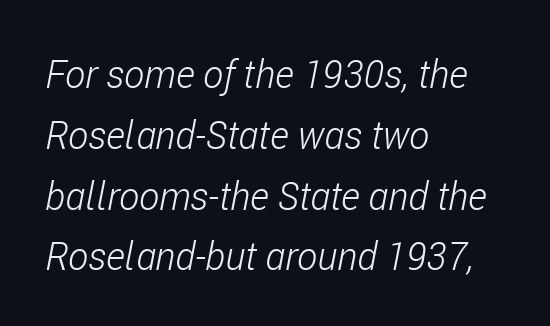
Words appear dense and cohesive because spacing is normal. Think of a printed novel: that variable character pitch is what you see here. The string is rendered with underlining switched off. Every row of glyphs begins at an identical x-position on the left. Is this a heavy cut? Hardly; it is regular or lighter. The whole block is typeset with a tilt.
